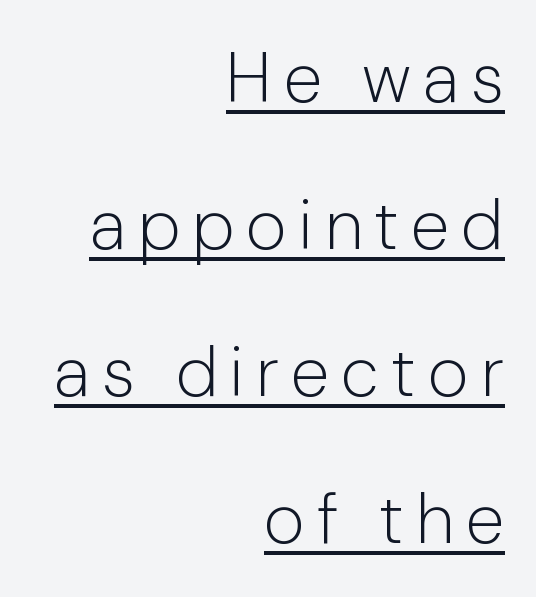
The image shows 70 px light sans-serif type, upright; set right-aligned, loose line spacing (2.1x), underlined; low stroke contrast and a medium x-height.
